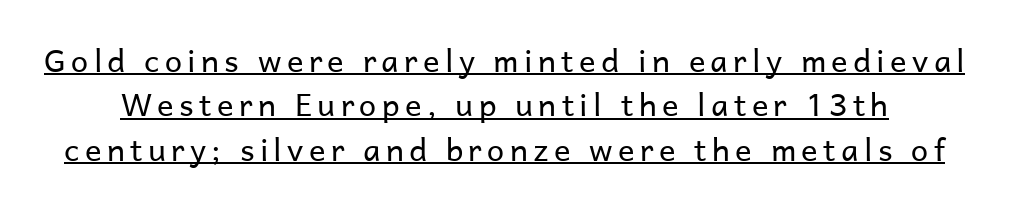
The image shows 31 px regular-weight sans-serif type, upright; set normal line spacing (1.43x), underlined; low stroke contrast and a medium x-height.
